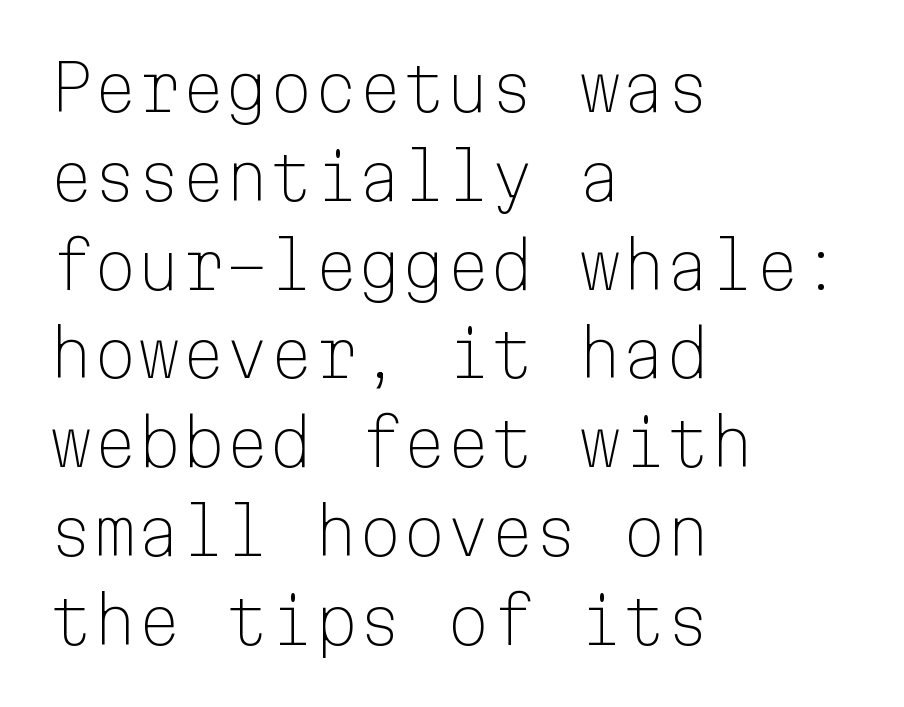
{"serif": "no", "italic": "no", "bold": "no", "weight": "light", "width": "normal", "stroke_contrast": "low", "x_height": "medium", "monospaced": "yes", "underline": "no", "align": "left", "line_spacing": "normal", "line_spacing_ratio": 1.41, "letter_spacing": "normal", "letter_spacing_em": 0.0, "glyph_px": 63}
